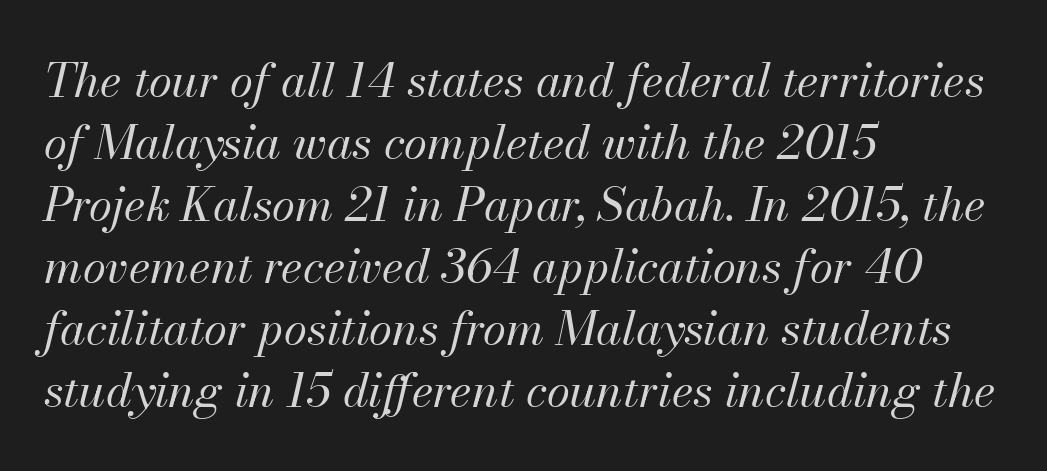
The image shows 47 px regular-weight type, italic (leaning right); set left-aligned, normal line spacing (1.32x), normal letter spacing, not underlined; medium stroke contrast and a small x-height.
